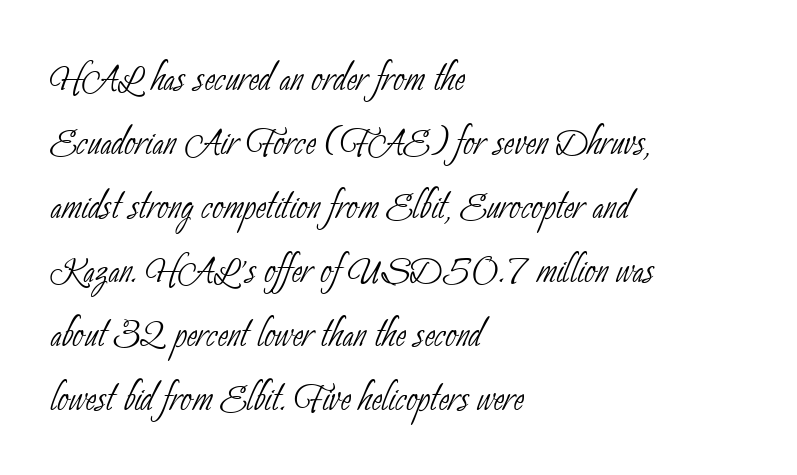
{"serif": "no", "bold": "no", "weight": "thin", "width": "condensed", "stroke_contrast": "low", "x_height": "small", "monospaced": "no", "underline": "no", "align": "left", "line_spacing": "normal", "line_spacing_ratio": 1.28, "letter_spacing": "normal", "letter_spacing_em": 0.0, "glyph_px": 50}
